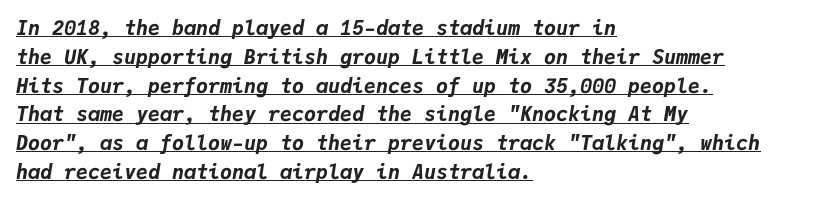
Q: Is the text bold? A: Yes.
Q: Is the text italic (slanted)? A: Yes, it leans right by about 9 degrees.
Q: Is the text underlined? A: Yes.
Q: How is the paragraph aligned? A: Left-aligned.
Q: Is the spacing between letters normal or unusually wide? A: Normal.
Q: Is the spacing between lines tight, normal or loose? A: Normal.
